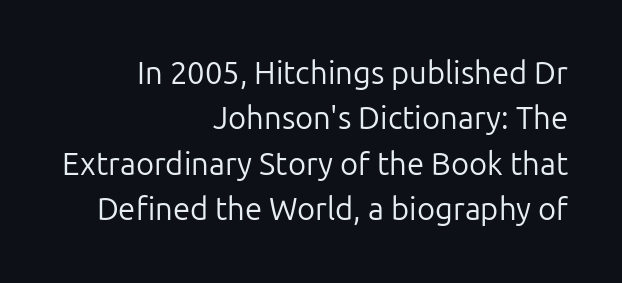
{"serif": "no", "italic": "no", "bold": "no", "weight": "regular", "width": "normal", "stroke_contrast": "low", "x_height": "medium", "monospaced": "no", "underline": "no", "align": "right", "line_spacing": "normal", "line_spacing_ratio": 1.46, "letter_spacing": "normal", "letter_spacing_em": 0.0, "glyph_px": 31}
